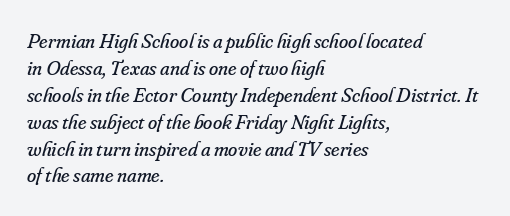
Q: Is the text bold? A: No.
Q: Is the text italic (slanted)? A: Yes, it leans right by about 16 degrees.
Q: Is the text underlined? A: No.
Q: How is the paragraph aligned? A: Left-aligned.
Q: Is the spacing between letters normal or unusually wide? A: Normal.
Q: Is the spacing between lines tight, normal or loose? A: Normal.
